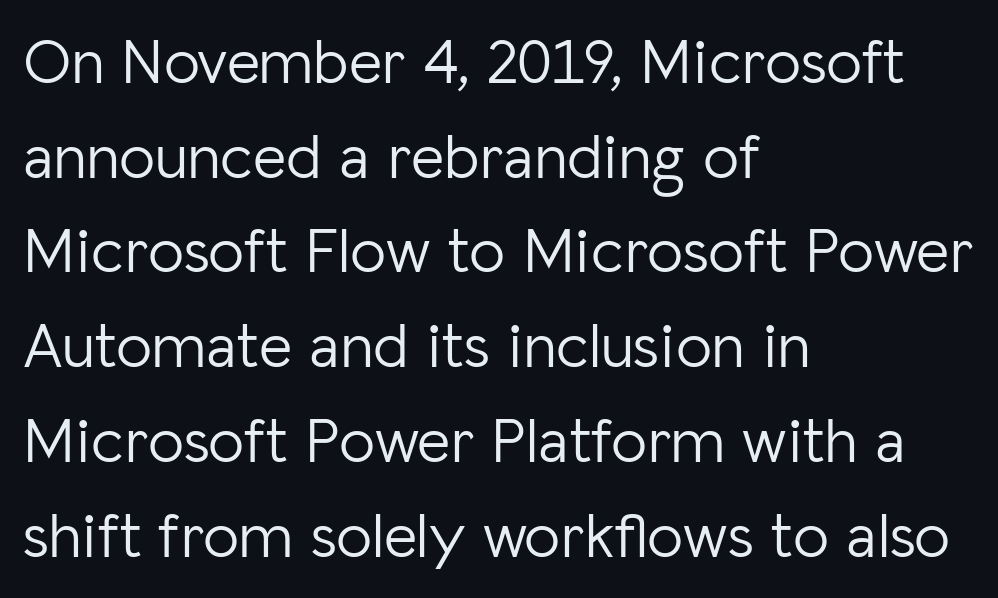
The string is rendered with underlining switched off. The passage is arranged the way most books set body copy — flush left. The letters advance in unequal steps, a hallmark of proportional type. Default kerning and tracking; the words read as compact shapes.
